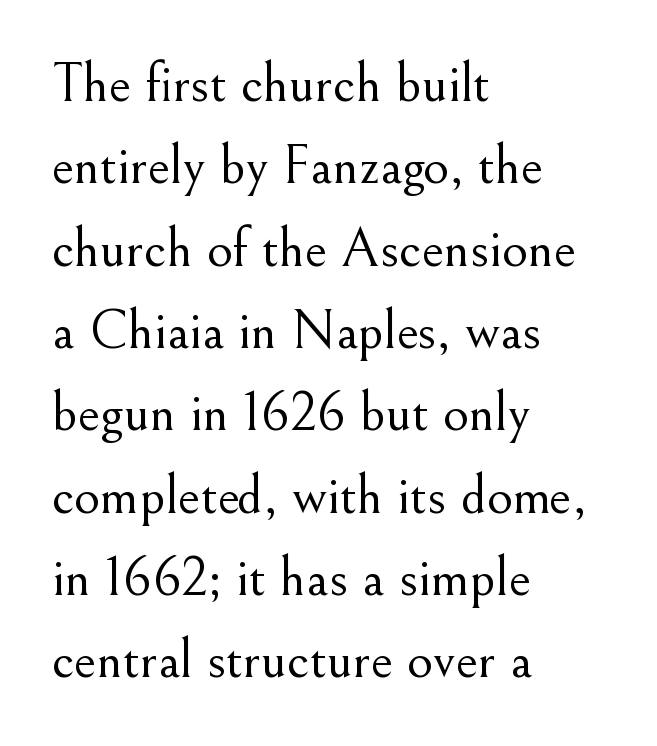
{"serif": "yes", "italic": "no", "bold": "no", "weight": "light", "width": "normal", "stroke_contrast": "medium", "x_height": "small", "monospaced": "no", "underline": "no", "align": "left", "line_spacing": "normal", "line_spacing_ratio": 1.47, "letter_spacing": "normal", "letter_spacing_em": 0.0, "glyph_px": 56}
